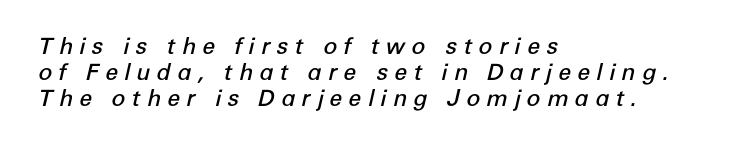
The image shows 23 px text type, italic (leaning right); set left-aligned, tight line spacing (1.14x), unusually wide letter spacing (+0.27 em), not underlined.
